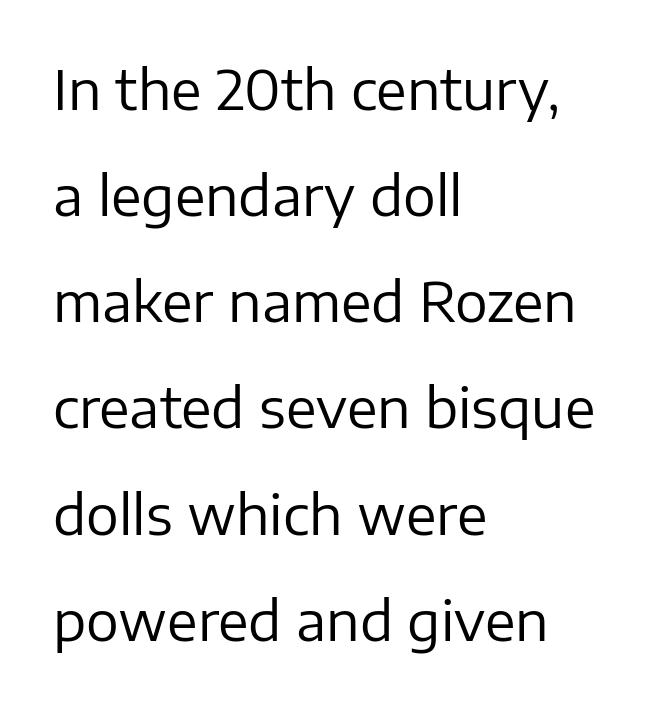
{"serif": "no", "italic": "no", "bold": "no", "weight": "regular", "width": "normal", "stroke_contrast": "low", "x_height": "medium", "monospaced": "no", "underline": "no", "align": "left", "line_spacing": "loose", "line_spacing_ratio": 1.93, "letter_spacing": "normal", "letter_spacing_em": 0.0, "glyph_px": 55}
